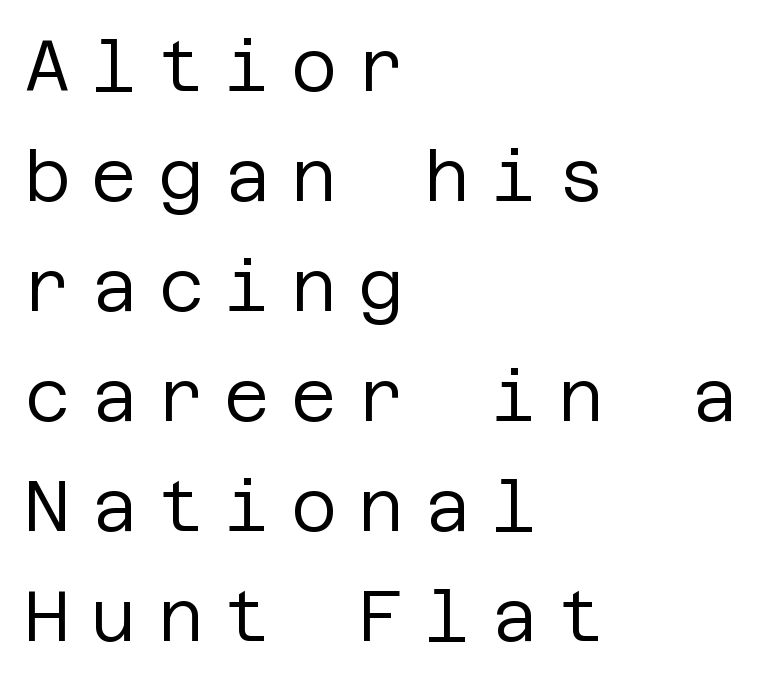
The image shows 71 px regular-weight sans-serif type, upright; set left-aligned, normal line spacing (1.55x), unusually wide letter spacing (+0.29 em), not underlined; low stroke contrast and a large x-height.
